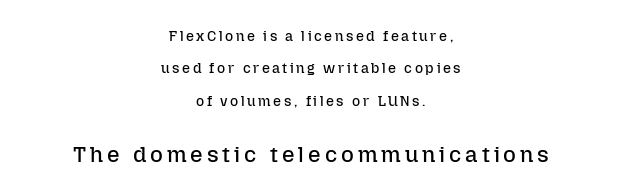
Q: Is the text bold? A: No.
Q: Is the text italic (slanted)? A: No, it is upright.
Q: Is the text underlined? A: No.
Q: How is the paragraph aligned? A: Centered.
Q: Is the spacing between lines tight, normal or loose? A: Loose.
Q: Which block of text is set in a larger size, the first (top) or the second (bottom)? A: The second (bottom) one.
